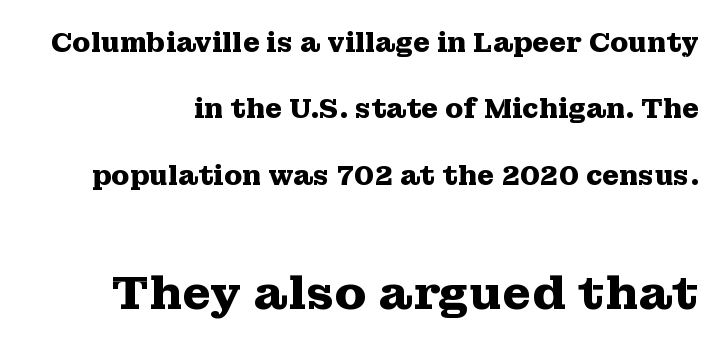
I'd describe the lettering as bold — thick and assertive. The horizontal fit of the characters is conventional and even. The rendering uses natural spacing where letterforms have individual widths. In terms of leading, this rendering errs on the spacious side. Honestly, there is no underline to notice here at all. No italicization has been applied; the sample stays upright.
